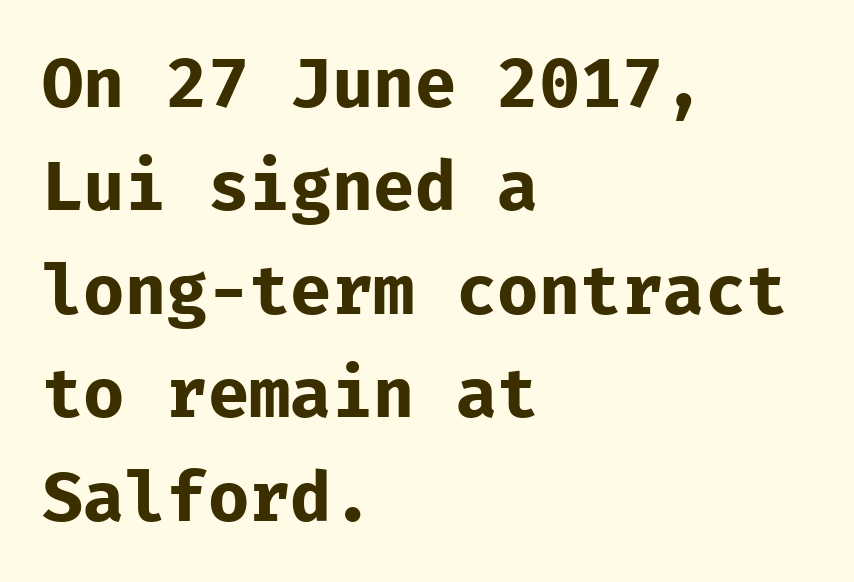
{"serif": "no", "italic": "no", "bold": "yes", "weight": "bold", "width": "normal", "stroke_contrast": "low", "x_height": "medium", "monospaced": "yes", "underline": "no", "align": "left", "line_spacing": "normal", "line_spacing_ratio": 1.5, "letter_spacing": "normal", "letter_spacing_em": 0.0, "glyph_px": 69}
